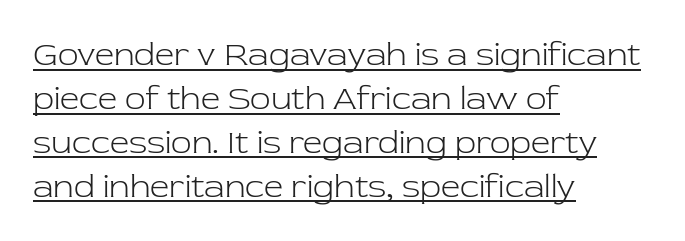
Q: Is the text bold? A: No.
Q: Is the text italic (slanted)? A: No, it is upright.
Q: Is the typeface a serif or a sans-serif typeface? A: Serif.
Q: Is the text underlined? A: Yes.
Q: How is the paragraph aligned? A: Left-aligned.
Q: Is the spacing between letters normal or unusually wide? A: Normal.
Q: Is the spacing between lines tight, normal or loose? A: Normal.
Q: Width (condensed, normal, or wide)? A: Normal.
Q: Stroke contrast? A: Low.
Q: x-height? A: Medium.
Q: Monospaced? A: No.
